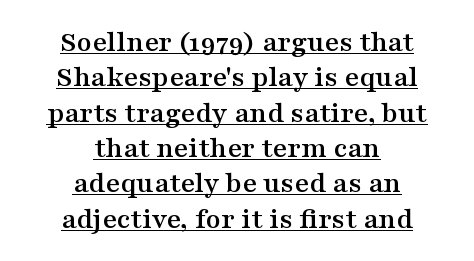
{"serif": "yes", "italic": "no", "width": "wide", "stroke_contrast": "medium", "x_height": "medium", "monospaced": "no", "underline": "yes", "align": "center", "line_spacing": "tight", "line_spacing_ratio": 1.14, "letter_spacing": "normal", "letter_spacing_em": 0.0, "glyph_px": 31}
